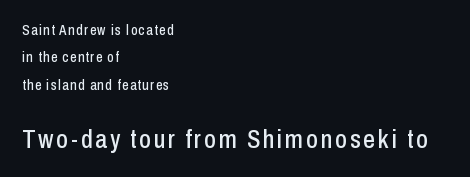
The image shows 26 px text type, upright; set left-aligned, loose line spacing (1.96x), not underlined; the second (bottom) block is 1.86x larger.
